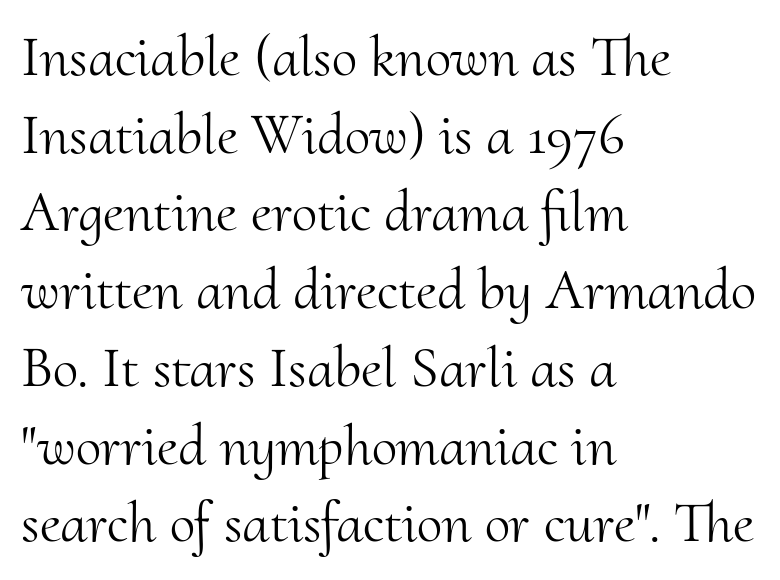
{"serif": "yes", "italic": "no", "bold": "no", "weight": "light", "width": "normal", "stroke_contrast": "medium", "x_height": "small", "monospaced": "no", "underline": "no", "align": "left", "line_spacing": "normal", "line_spacing_ratio": 1.34, "letter_spacing": "normal", "letter_spacing_em": 0.0, "glyph_px": 58}
